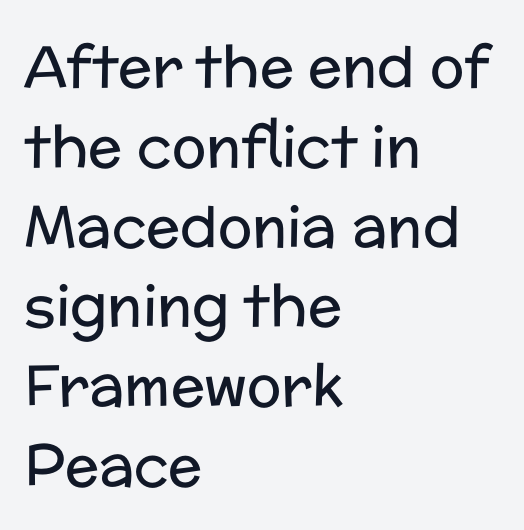
Observe the ordinary spacing: letters are neighbours, not strangers. Regarding serifs, this sample does without them. Think standard paragraph weight, or any step lighter than that. In terms of posture, this sample is upright.
